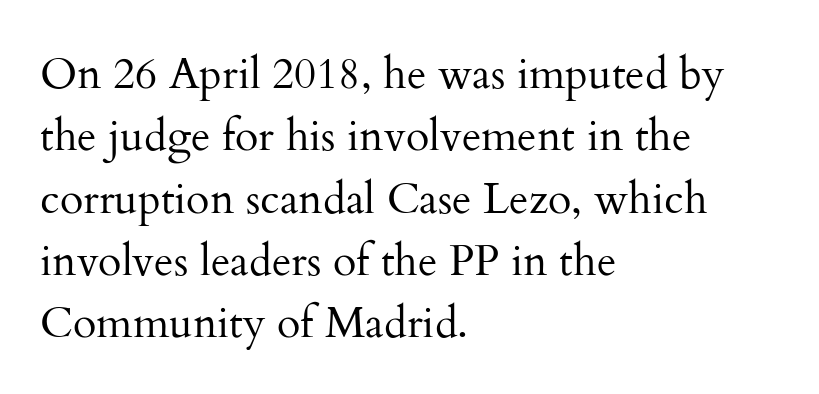
Q: Is the text bold? A: No.
Q: Is the text italic (slanted)? A: No, it is upright.
Q: Is the typeface a serif or a sans-serif typeface? A: Serif.
Q: Is the text underlined? A: No.
Q: How is the paragraph aligned? A: Left-aligned.
Q: Is the spacing between letters normal or unusually wide? A: Normal.
Q: Is the spacing between lines tight, normal or loose? A: Normal.
Q: Width (condensed, normal, or wide)? A: Normal.
Q: Stroke contrast? A: Medium.
Q: x-height? A: Small.
Q: Monospaced? A: No.
